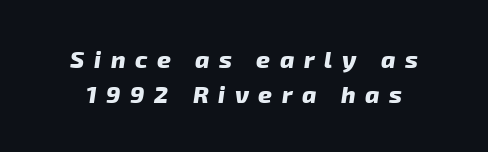
You can tell it's italic because the verticals aren't actually vertical. Letters rest on an invisible, unmarked baseline. Here the glyphs are tracked loosely, breaking word shapes into spaced letters. In terms of weight, the rendering is a true, heavy bold.
